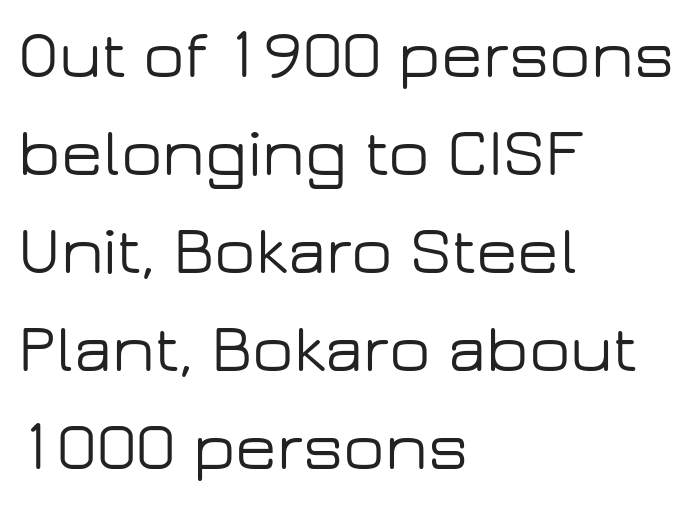
Q: Is the text italic (slanted)? A: No, it is upright.
Q: Is the typeface a serif or a sans-serif typeface? A: Sans-serif.
Q: Is the text underlined? A: No.
Q: How is the paragraph aligned? A: Left-aligned.
Q: Is the spacing between letters normal or unusually wide? A: Normal.
Q: Is the spacing between lines tight, normal or loose? A: Normal.
Q: Width (condensed, normal, or wide)? A: Wide.
Q: Stroke contrast? A: Low.
Q: x-height? A: Medium.
Q: Monospaced? A: No.
